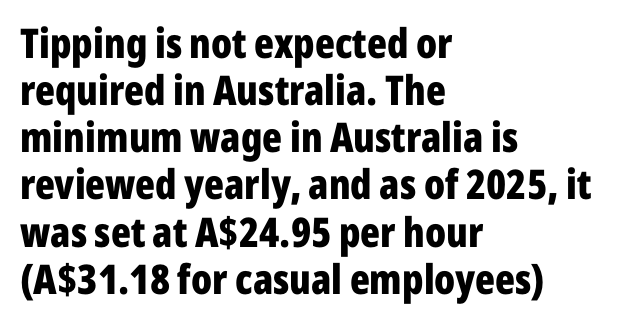
Q: Is the text bold? A: Yes.
Q: Is the text italic (slanted)? A: No, it is upright.
Q: Is the typeface a serif or a sans-serif typeface? A: Sans-serif.
Q: Is the text underlined? A: No.
Q: How is the paragraph aligned? A: Left-aligned.
Q: Is the spacing between letters normal or unusually wide? A: Normal.
Q: Is the spacing between lines tight, normal or loose? A: Tight.
Q: Width (condensed, normal, or wide)? A: Condensed.
Q: Stroke contrast? A: Low.
Q: x-height? A: Medium.
Q: Monospaced? A: No.
